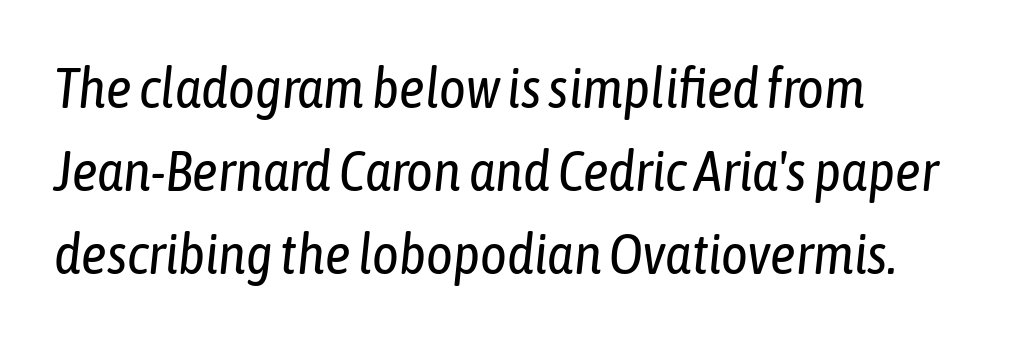
The image shows 57 px regular-weight, condensed type, italic (leaning right); set left-aligned, normal line spacing (1.46x), normal letter spacing, not underlined; low stroke contrast and a medium x-height.
